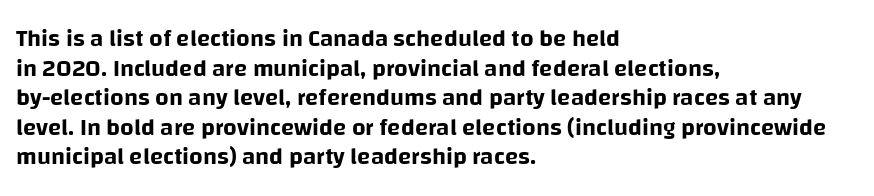
The image shows 24 px text type, upright; set left-aligned, line spacing 1.23x, normal letter spacing, not underlined.
